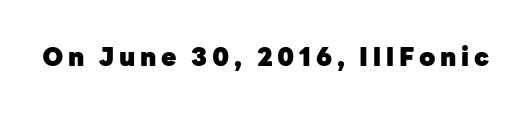
Weight check: bold — yes, fully. Ascenders rise straight up at ninety degrees. The string is rendered with underlining switched off.
